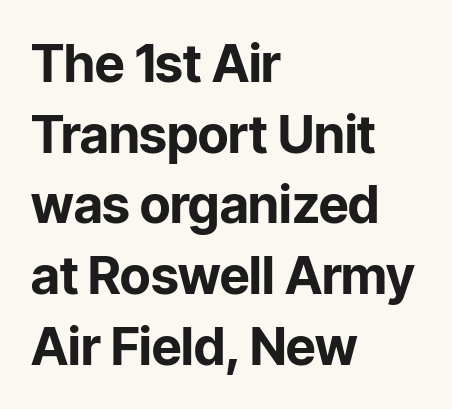
{"serif": "no", "italic": "no", "bold": "yes", "weight": "bold", "width": "normal", "stroke_contrast": "low", "x_height": "medium", "monospaced": "no", "underline": "no", "align": "left", "line_spacing": "normal", "line_spacing_ratio": 1.36, "letter_spacing": "normal", "letter_spacing_em": 0.0, "glyph_px": 52}
